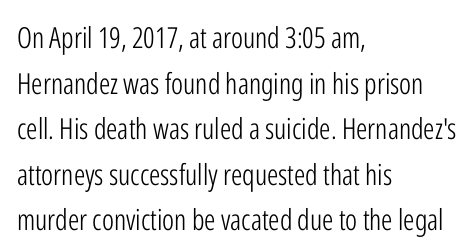
Leading: standard. This sample has the flowing, uneven cadence of proportional lettering. No chunkiness to these letters — they're not bold. Underlining? Definitely not there. Inter-character spacing is left at the font's built-in metrics.
